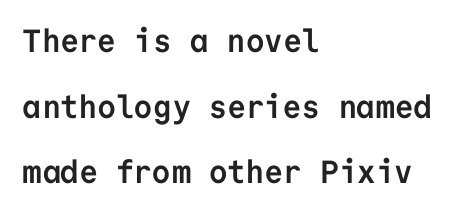
The lettering holds an erect, upright posture throughout. Is there much room between lines? Yes — plenty of vertical air separates them. The letters march in equal steps, a hallmark of fixed-pitch type. The characters display no serif detailing; their extremities are plain. Does extra space separate the letters? No, they use regular spacing. A dark, heavy texture on the line: the type is bold.
